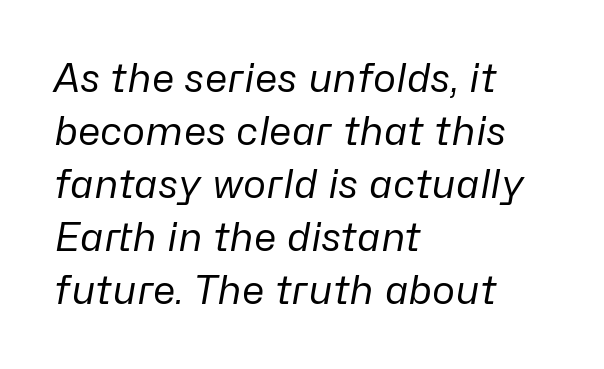
The image shows 39 px regular-weight type, italic (leaning right); set left-aligned, normal line spacing (1.36x), normal letter spacing, not underlined; low stroke contrast and a medium x-height.
